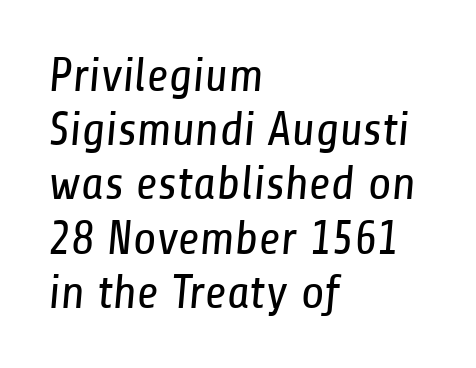
{"serif": "no", "bold": "no", "weight": "regular", "width": "condensed", "stroke_contrast": "low", "x_height": "medium", "monospaced": "no", "underline": "no", "align": "left", "line_spacing": "tight", "line_spacing_ratio": 1.13, "letter_spacing": "normal", "letter_spacing_em": 0.0, "glyph_px": 48}
